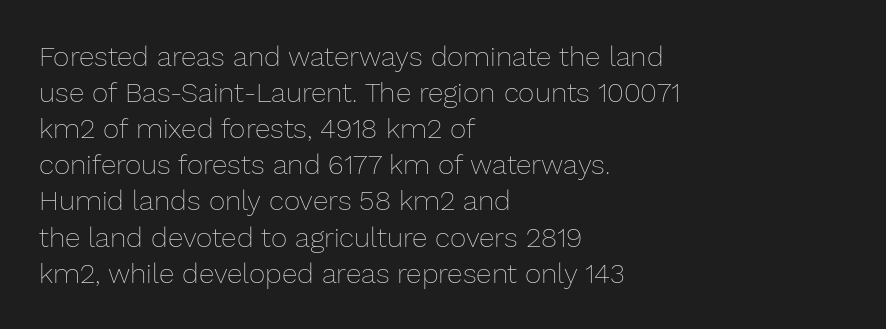
Q: Is the text bold? A: No.
Q: Is the text italic (slanted)? A: No, it is upright.
Q: Is the text underlined? A: No.
Q: How is the paragraph aligned? A: Left-aligned.
Q: Is the spacing between letters normal or unusually wide? A: Normal.
Q: Is the spacing between lines tight, normal or loose? A: Normal.
Q: Width (condensed, normal, or wide)? A: Normal.
Q: Stroke contrast? A: Low.
Q: x-height? A: Medium.
Q: Monospaced? A: No.
